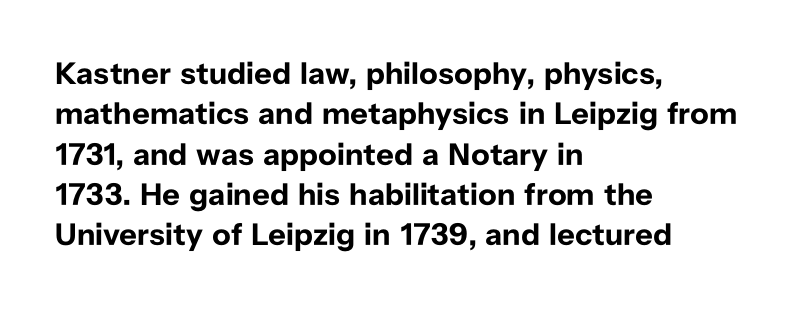
Q: Is the text bold? A: Yes.
Q: Is the text italic (slanted)? A: No, it is upright.
Q: Is the typeface a serif or a sans-serif typeface? A: Sans-serif.
Q: Is the text underlined? A: No.
Q: How is the paragraph aligned? A: Left-aligned.
Q: Is the spacing between letters normal or unusually wide? A: Normal.
Q: Is the spacing between lines tight, normal or loose? A: Normal.
Q: Width (condensed, normal, or wide)? A: Normal.
Q: Stroke contrast? A: Low.
Q: x-height? A: Medium.
Q: Monospaced? A: No.
